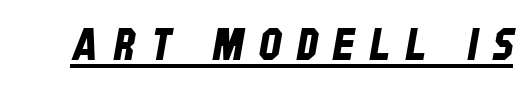
{"serif": "no", "width": "condensed", "stroke_contrast": "low", "x_height": "large", "monospaced": "no", "underline": "yes", "letter_spacing": "wide", "letter_spacing_em": 0.36, "glyph_px": 44}
